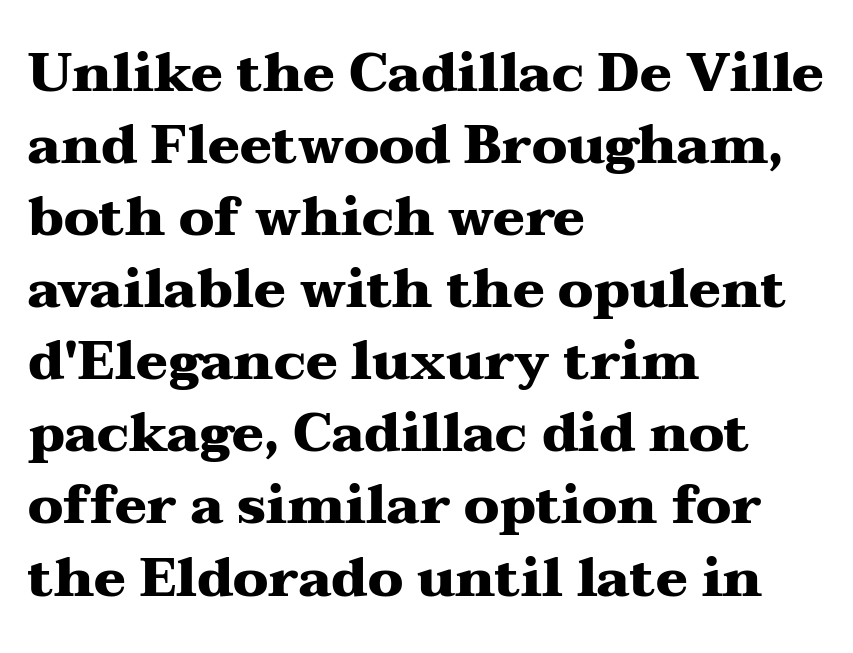
{"serif": "yes", "italic": "no", "bold": "yes", "weight": "heavy", "width": "wide", "stroke_contrast": "medium", "x_height": "medium", "monospaced": "no", "underline": "no", "align": "left", "line_spacing": "normal", "line_spacing_ratio": 1.36, "letter_spacing": "normal", "letter_spacing_em": 0.0, "glyph_px": 53}
